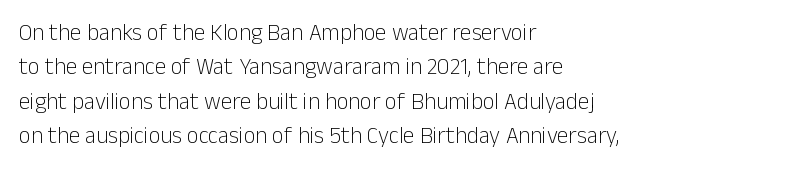
{"italic": "no", "bold": "no", "underline": "no", "align": "left", "line_spacing": "normal", "line_spacing_ratio": 1.5, "letter_spacing": "normal", "letter_spacing_em": 0.0, "glyph_px": 23}
